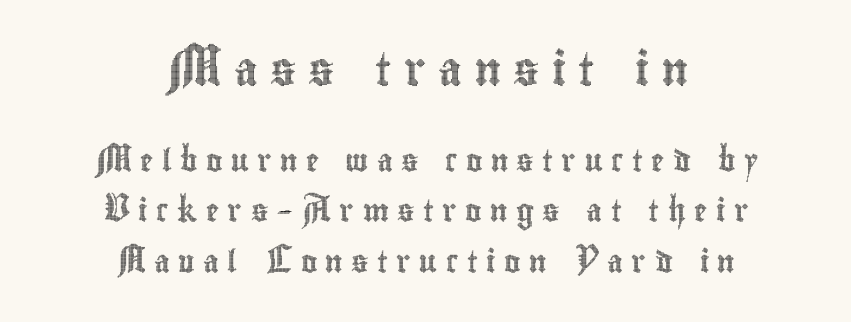
Q: Is the text italic (slanted)? A: No, it is upright.
Q: Is the text underlined? A: No.
Q: How is the paragraph aligned? A: Centered.
Q: Is the spacing between letters normal or unusually wide? A: Unusually wide.
Q: Is the spacing between lines tight, normal or loose? A: Loose.
Q: Which block of text is set in a larger size, the first (top) or the second (bottom)? A: The first (top) one.
Q: Width (condensed, normal, or wide)? A: Condensed.
Q: x-height? A: Small.
Q: Monospaced? A: No.
